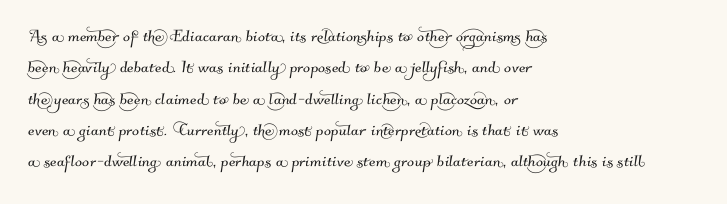
Q: Is the text underlined? A: No.
Q: How is the paragraph aligned? A: Left-aligned.
Q: Is the spacing between letters normal or unusually wide? A: Normal.
Q: Is the spacing between lines tight, normal or loose? A: Normal.
